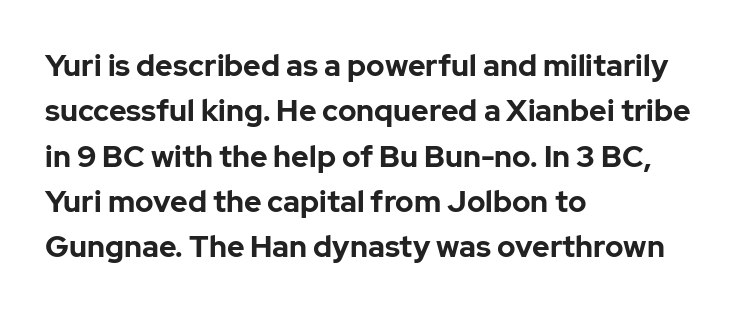
The image shows 30 px bold sans-serif type, upright; set left-aligned, normal line spacing (1.51x), normal letter spacing, not underlined; low stroke contrast and a medium x-height.
